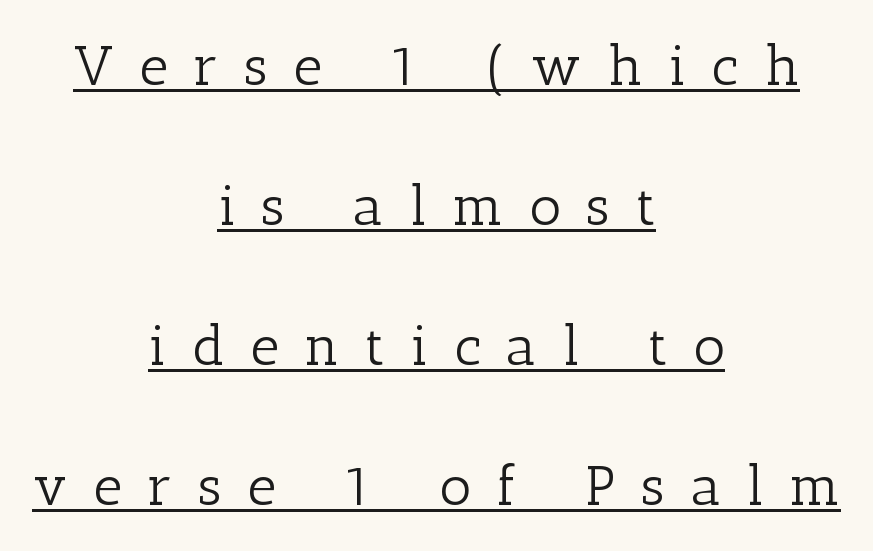
{"serif": "yes", "italic": "no", "bold": "no", "weight": "light", "width": "normal", "stroke_contrast": "low", "x_height": "medium", "monospaced": "no", "underline": "yes", "align": "center", "line_spacing": "loose", "line_spacing_ratio": 2.5, "letter_spacing": "wide", "letter_spacing_em": 0.46, "glyph_px": 56}
